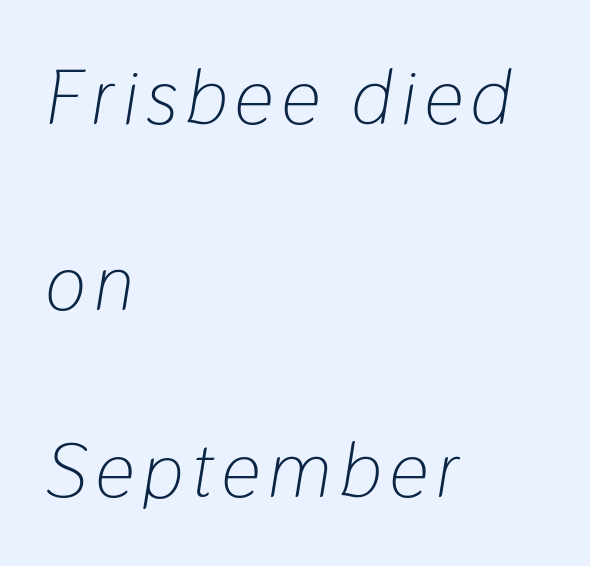
The image shows 77 px light, condensed type, italic (leaning right); set left-aligned, loose line spacing (2.42x), not underlined; low stroke contrast and a medium x-height.
